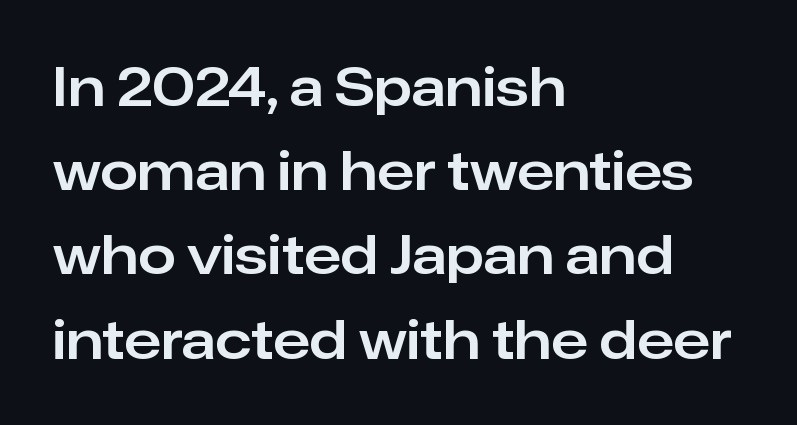
The image shows 54 px sans-serif type, upright; set left-aligned, normal line spacing (1.56x), normal letter spacing, not underlined; low stroke contrast and a medium x-height.
